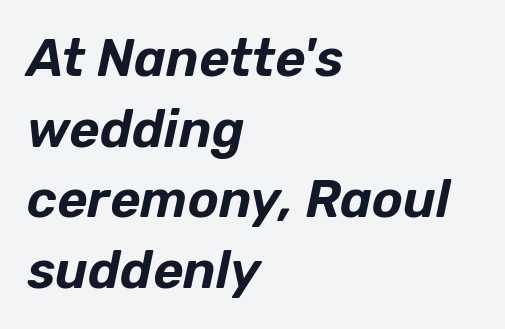
Q: Is the text italic (slanted)? A: Yes, it leans right by about 12 degrees.
Q: Is the text underlined? A: No.
Q: How is the paragraph aligned? A: Left-aligned.
Q: Is the spacing between letters normal or unusually wide? A: Normal.
Q: Is the spacing between lines tight, normal or loose? A: Normal.
Q: Width (condensed, normal, or wide)? A: Normal.
Q: Stroke contrast? A: Low.
Q: x-height? A: Medium.
Q: Monospaced? A: No.
